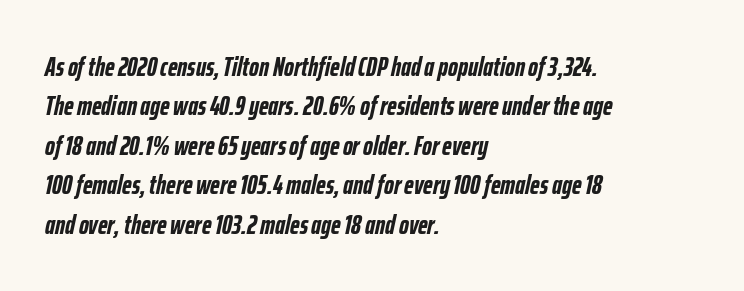
Leftover space on each line is placed entirely after the last word. This is oblique type, the kind used for emphasis or titles. The gap between lines stays unmarked. Honestly, the letter spacing is just normal — you wouldn't notice it.
